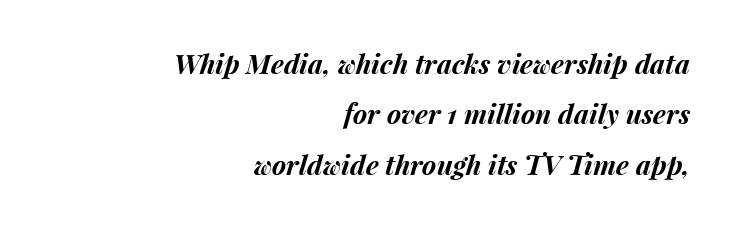
Q: Is the text bold? A: Yes.
Q: Is the text italic (slanted)? A: Yes, it leans right by about 15 degrees.
Q: Is the text underlined? A: No.
Q: How is the paragraph aligned? A: Right-aligned.
Q: Is the spacing between letters normal or unusually wide? A: Normal.
